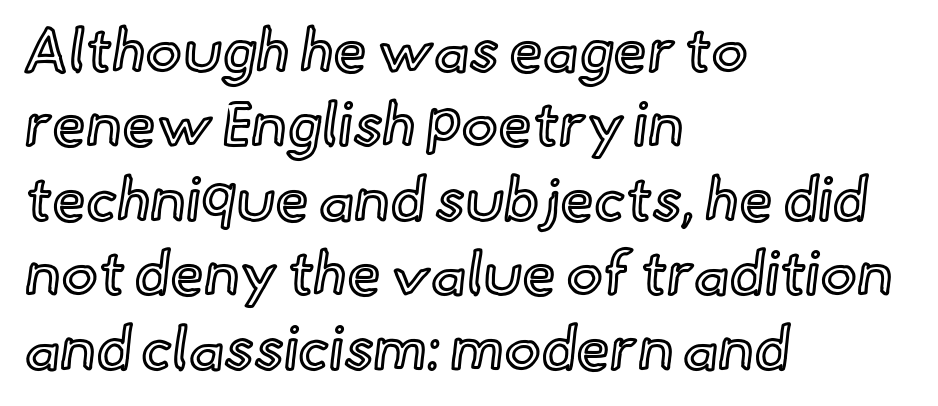
{"width": "normal", "x_height": "small", "monospaced": "no", "underline": "no", "align": "left", "line_spacing_ratio": 1.22, "letter_spacing": "normal", "letter_spacing_em": 0.0, "glyph_px": 61}
